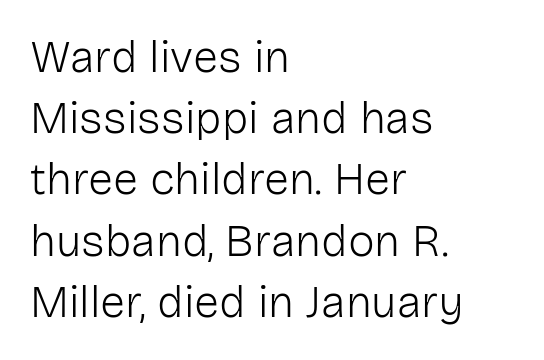
{"serif": "no", "italic": "no", "bold": "no", "weight": "light", "width": "normal", "stroke_contrast": "low", "x_height": "medium", "monospaced": "no", "underline": "no", "align": "left", "line_spacing": "normal", "line_spacing_ratio": 1.36, "letter_spacing": "normal", "letter_spacing_em": 0.0, "glyph_px": 45}
